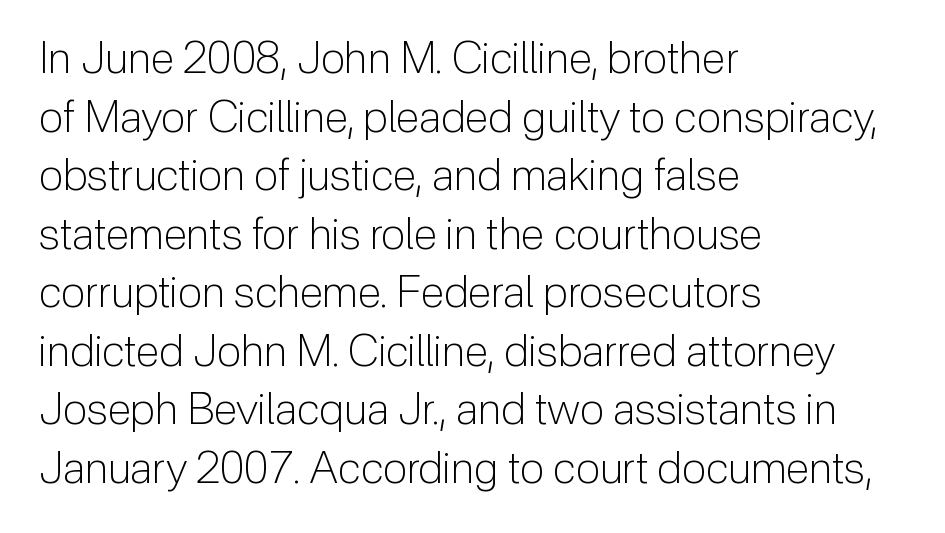
The weight tops out at a normal text grade. Spacing verdict: proportional, widths tailored to each character. Are there feet on the stems? There aren't — it's a sans. Horizontal bands of white between lines are of average thickness.
